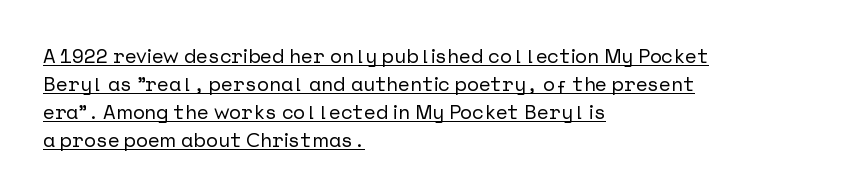
Reading down the block, your eye returns to a fixed left position each line. The letters stand upright; this is a roman face. Normally led — the rows are evenly, conventionally spaced. Spacing between characters is what you'd get straight out of the box.
